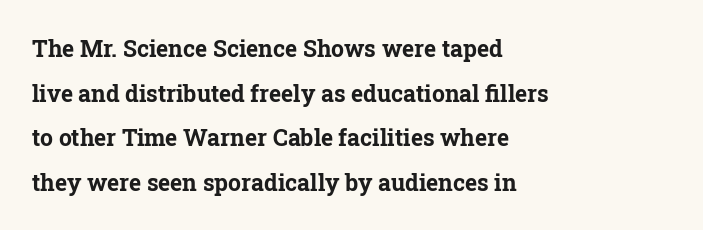
A student would call this left alignment; a typographer would say flush left, rag right. This rendering features lettering with no underline. Nobody touched the tracking dial on this one. A roman cut, with each character standing at attention. Quick note: interline space is abundant. Emphasis by weight is at full strength: bold.
